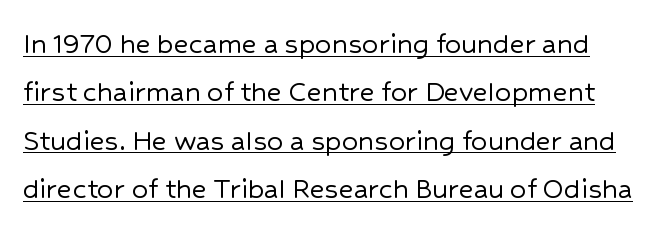
The image shows 32 px sans-serif type, upright; set normal line spacing (1.51x), normal letter spacing, underlined; low stroke contrast and a medium x-height.
